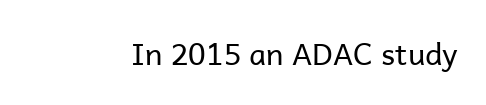
Q: Is the text bold? A: No.
Q: Is the text italic (slanted)? A: No, it is upright.
Q: Is the typeface a serif or a sans-serif typeface? A: Sans-serif.
Q: Is the text underlined? A: No.
Q: Is the spacing between letters normal or unusually wide? A: Normal.
Q: Width (condensed, normal, or wide)? A: Normal.
Q: Stroke contrast? A: Low.
Q: x-height? A: Medium.
Q: Monospaced? A: No.
